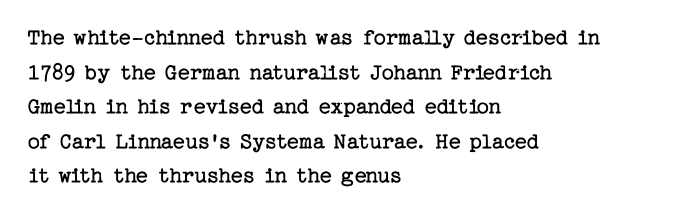
Q: Is the text bold? A: No.
Q: Is the text italic (slanted)? A: No, it is upright.
Q: Is the text underlined? A: No.
Q: How is the paragraph aligned? A: Left-aligned.
Q: Is the spacing between letters normal or unusually wide? A: Normal.
Q: Is the spacing between lines tight, normal or loose? A: Normal.
